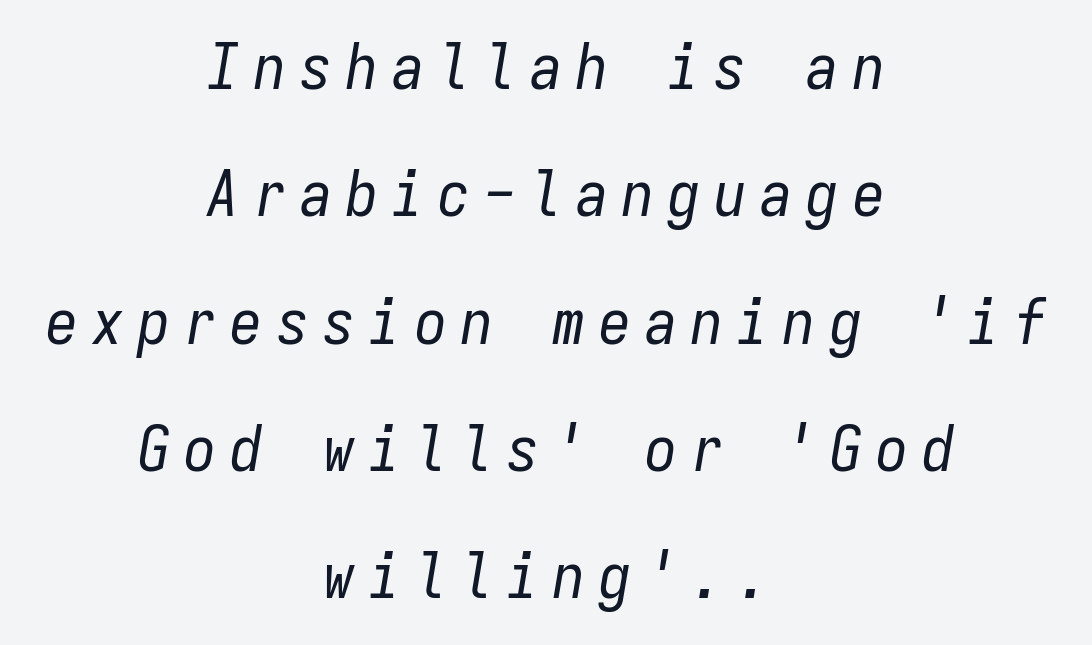
{"italic": "yes", "lean": "right", "slant_degrees": 9, "bold": "no", "weight": "regular", "width": "condensed", "stroke_contrast": "low", "x_height": "medium", "monospaced": "yes", "underline": "no", "align": "center", "line_spacing": "loose", "line_spacing_ratio": 1.99, "letter_spacing": "wide", "letter_spacing_em": 0.22, "glyph_px": 64}
